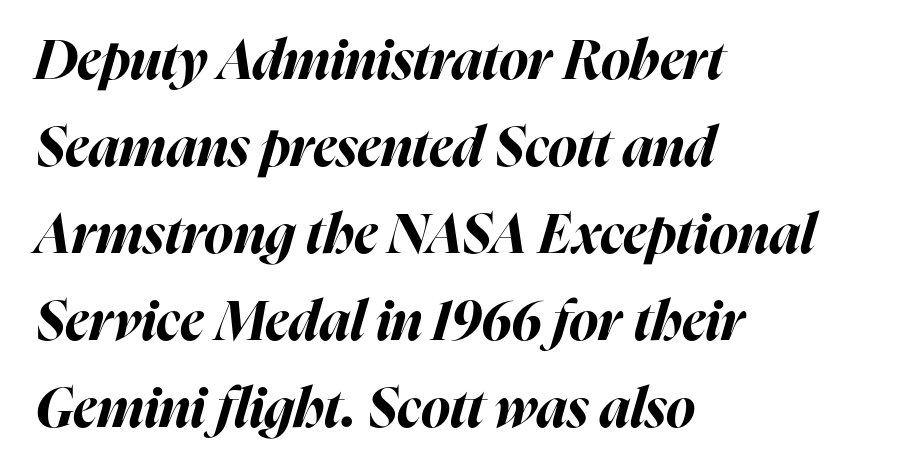
Q: Is the text bold? A: Yes.
Q: Is the text italic (slanted)? A: Yes, it leans right by about 16 degrees.
Q: Is the text underlined? A: No.
Q: How is the paragraph aligned? A: Left-aligned.
Q: Is the spacing between letters normal or unusually wide? A: Normal.
Q: Is the spacing between lines tight, normal or loose? A: Normal.
Q: Width (condensed, normal, or wide)? A: Normal.
Q: Stroke contrast? A: High.
Q: x-height? A: Medium.
Q: Monospaced? A: No.
